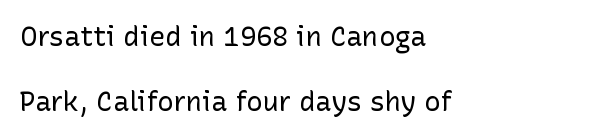
Q: Is the text bold? A: No.
Q: Is the text italic (slanted)? A: No, it is upright.
Q: Is the text underlined? A: No.
Q: How is the paragraph aligned? A: Left-aligned.
Q: Is the spacing between letters normal or unusually wide? A: Normal.
Q: Is the spacing between lines tight, normal or loose? A: Loose.
